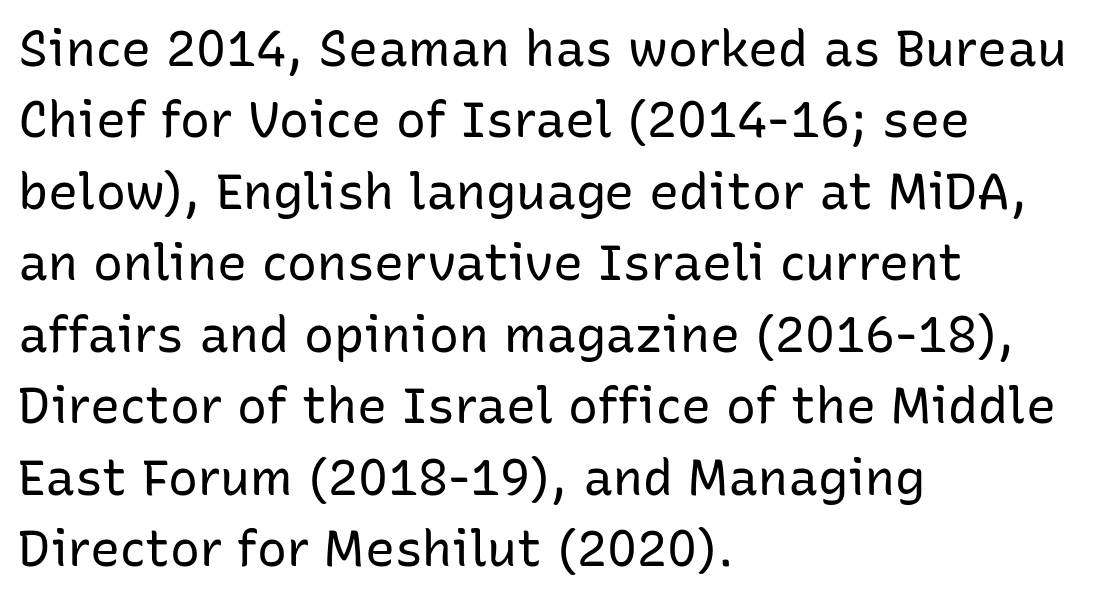
The image shows 50 px regular-weight sans-serif type, upright; set left-aligned, normal line spacing (1.43x), normal letter spacing, not underlined; low stroke contrast and a medium x-height.
